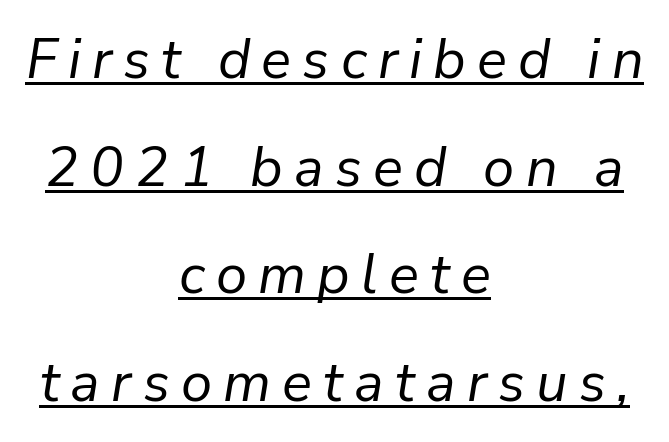
Q: Is the text bold? A: No.
Q: Is the text italic (slanted)? A: Yes, it leans right by about 9 degrees.
Q: Is the text underlined? A: Yes.
Q: How is the paragraph aligned? A: Centered.
Q: Is the spacing between letters normal or unusually wide? A: Unusually wide.
Q: Is the spacing between lines tight, normal or loose? A: Loose.
Q: Width (condensed, normal, or wide)? A: Normal.
Q: Stroke contrast? A: Low.
Q: x-height? A: Medium.
Q: Monospaced? A: No.
